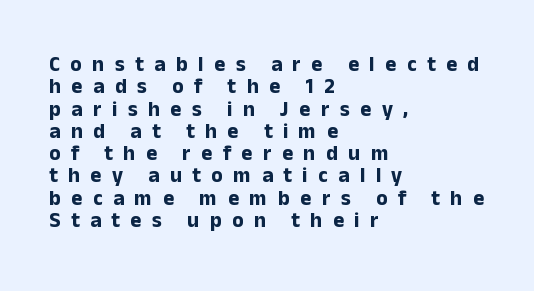
{"italic": "no", "bold": "yes", "underline": "no", "align": "left", "line_spacing": "tight", "line_spacing_ratio": 1.06, "letter_spacing": "wide", "letter_spacing_em": 0.5, "glyph_px": 21}
